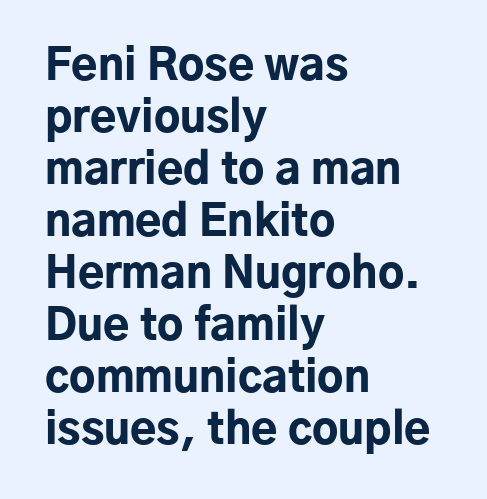
The image shows 43 px bold sans-serif type, upright; set left-aligned, line spacing 1.21x, normal letter spacing, not underlined; low stroke contrast and a medium x-height.
